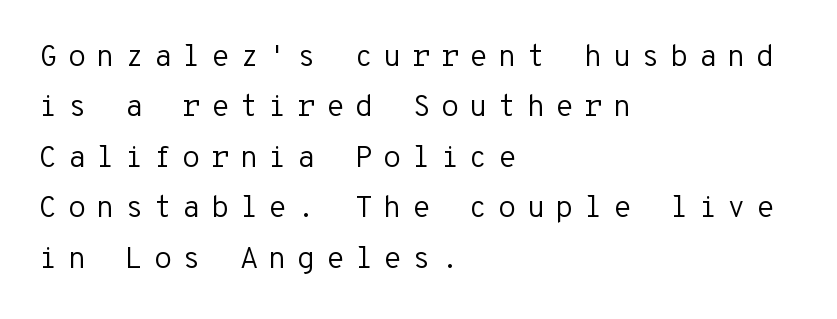
The image shows 30 px regular-weight sans-serif type, upright, monospaced; set left-aligned, normal line spacing (1.68x), unusually wide letter spacing (+0.34 em), not underlined; low stroke contrast and a medium x-height.
